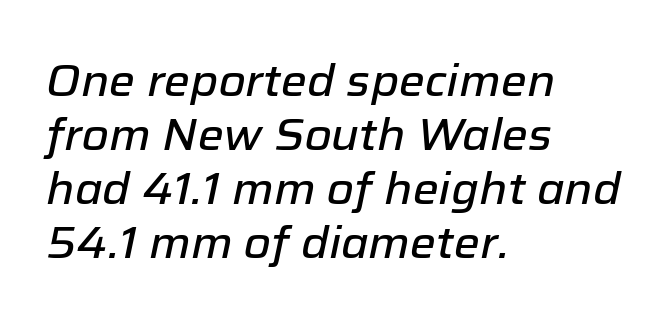
The image shows 44 px text type, italic (leaning right); set left-aligned, line spacing 1.23x, normal letter spacing, not underlined; low stroke contrast and a medium x-height.
